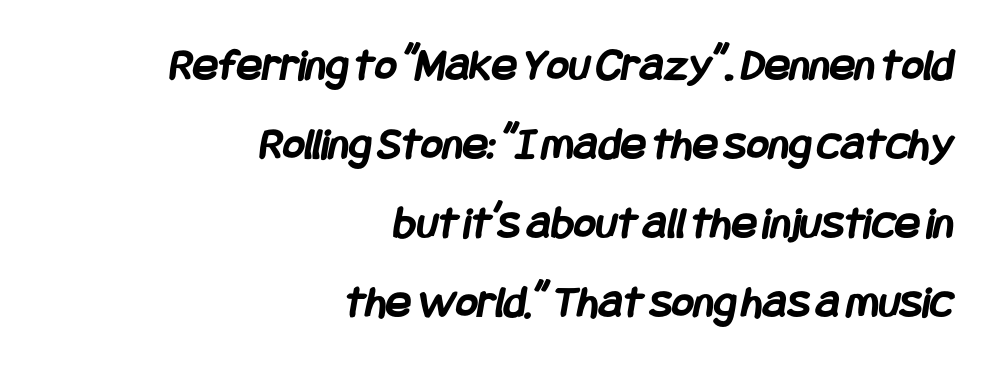
{"serif": "no", "bold": "yes", "weight": "semibold", "width": "condensed", "stroke_contrast": "low", "x_height": "large", "underline": "no", "align": "right", "line_spacing": "normal", "line_spacing_ratio": 1.68, "letter_spacing": "normal", "letter_spacing_em": 0.0, "glyph_px": 47}
